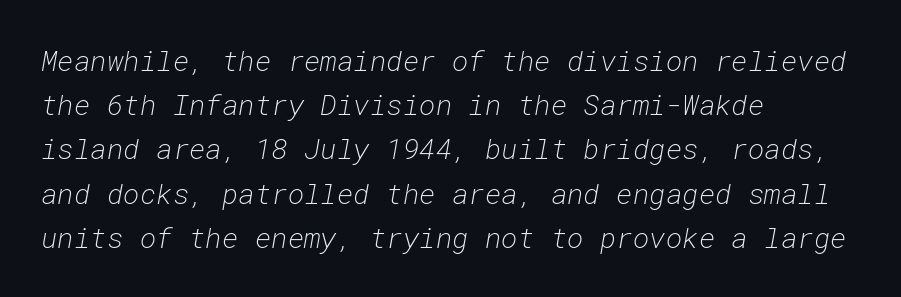
Q: Is the text bold? A: No.
Q: Is the text italic (slanted)? A: Yes, it leans right by about 10 degrees.
Q: Is the text underlined? A: No.
Q: How is the paragraph aligned? A: Left-aligned.
Q: Is the spacing between letters normal or unusually wide? A: Normal.
Q: Is the spacing between lines tight, normal or loose? A: Normal.
Q: Width (condensed, normal, or wide)? A: Normal.
Q: Stroke contrast? A: Low.
Q: x-height? A: Medium.
Q: Monospaced? A: Yes.
